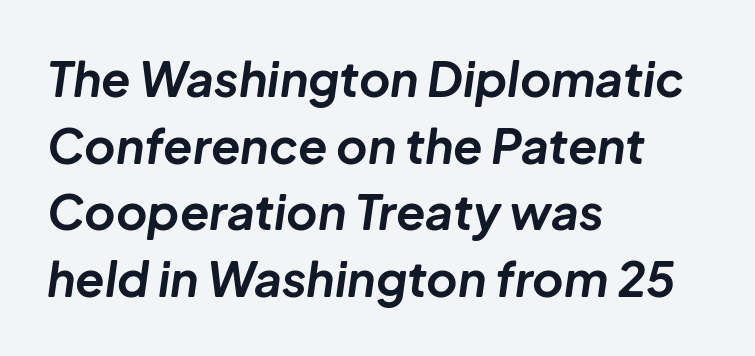
Q: Is the text bold? A: Yes.
Q: Is the text italic (slanted)? A: Yes, it leans right by about 8 degrees.
Q: Is the text underlined? A: No.
Q: How is the paragraph aligned? A: Left-aligned.
Q: Is the spacing between letters normal or unusually wide? A: Normal.
Q: Is the spacing between lines tight, normal or loose? A: Normal.
Q: Width (condensed, normal, or wide)? A: Normal.
Q: Stroke contrast? A: Low.
Q: x-height? A: Medium.
Q: Monospaced? A: No.
